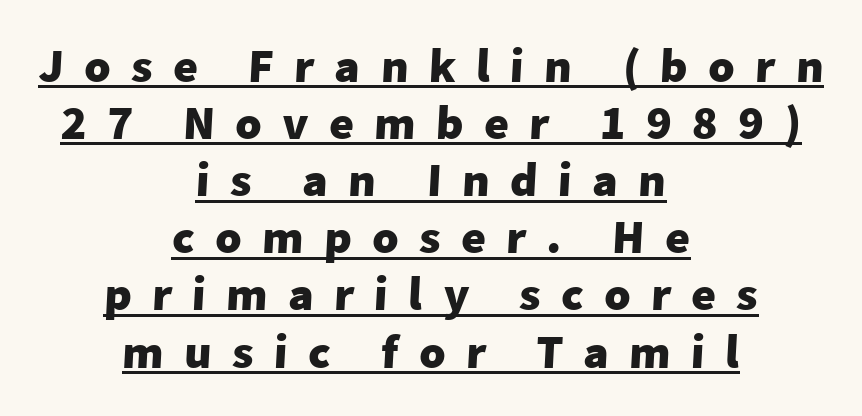
Q: Is the text bold? A: Yes.
Q: Is the typeface a serif or a sans-serif typeface? A: Sans-serif.
Q: Is the text underlined? A: Yes.
Q: How is the paragraph aligned? A: Centered.
Q: Is the spacing between letters normal or unusually wide? A: Unusually wide.
Q: Width (condensed, normal, or wide)? A: Normal.
Q: Stroke contrast? A: Low.
Q: x-height? A: Medium.
Q: Monospaced? A: No.
